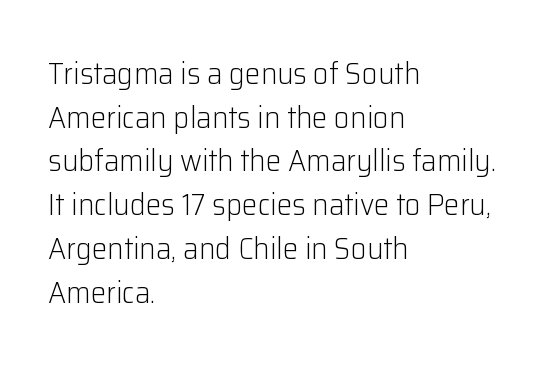
Q: Is the text bold? A: No.
Q: Is the text italic (slanted)? A: No, it is upright.
Q: Is the typeface a serif or a sans-serif typeface? A: Sans-serif.
Q: Is the text underlined? A: No.
Q: How is the paragraph aligned? A: Left-aligned.
Q: Is the spacing between letters normal or unusually wide? A: Normal.
Q: Is the spacing between lines tight, normal or loose? A: Normal.
Q: Width (condensed, normal, or wide)? A: Normal.
Q: Stroke contrast? A: Low.
Q: x-height? A: Medium.
Q: Monospaced? A: No.
